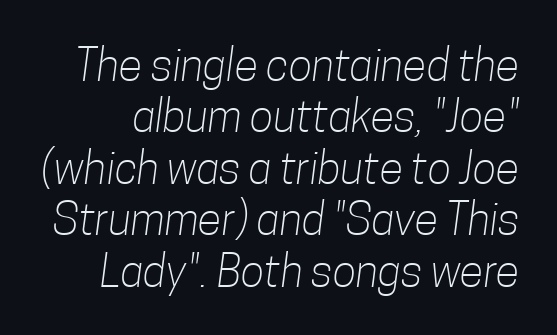
The image shows 44 px light, condensed sans-serif type; set line spacing 1.17x, normal letter spacing, not underlined; low stroke contrast and a medium x-height.
